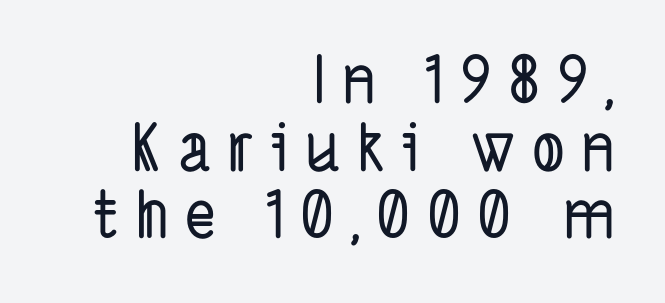
{"serif": "no", "width": "condensed", "stroke_contrast": "low", "x_height": "medium", "monospaced": "no", "underline": "no", "align": "right", "line_spacing": "tight", "line_spacing_ratio": 1.04, "letter_spacing": "wide", "letter_spacing_em": 0.25, "glyph_px": 65}
